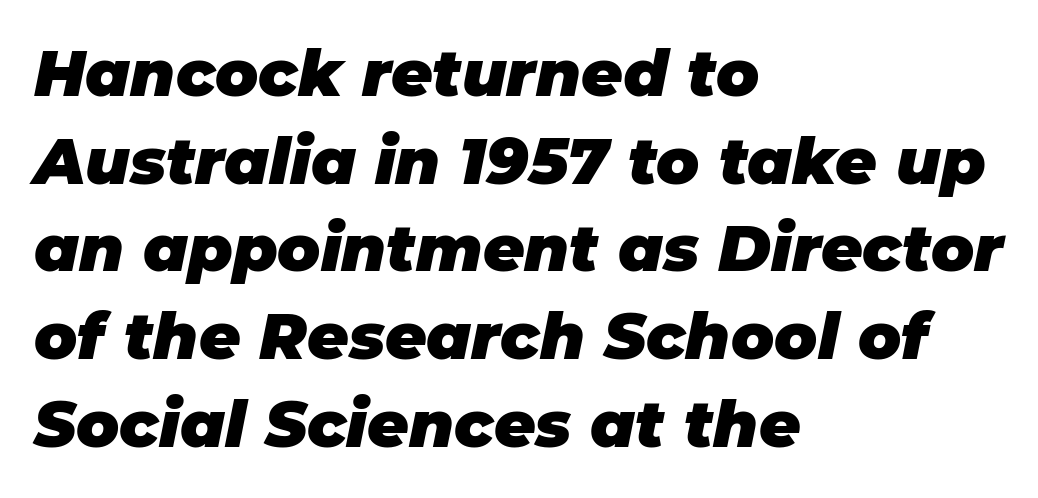
{"italic": "yes", "lean": "right", "slant_degrees": 11, "bold": "yes", "weight": "heavy", "width": "normal", "stroke_contrast": "low", "x_height": "large", "monospaced": "no", "underline": "no", "align": "left", "line_spacing": "normal", "line_spacing_ratio": 1.37, "letter_spacing": "normal", "letter_spacing_em": 0.0, "glyph_px": 64}
